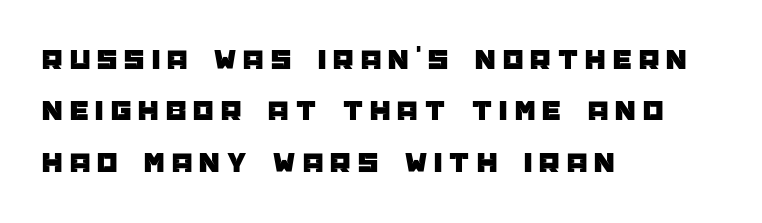
Q: Is the text italic (slanted)? A: No, it is upright.
Q: Is the typeface a serif or a sans-serif typeface? A: Sans-serif.
Q: Is the text underlined? A: No.
Q: How is the paragraph aligned? A: Left-aligned.
Q: Is the spacing between letters normal or unusually wide? A: Unusually wide.
Q: Width (condensed, normal, or wide)? A: Normal.
Q: Stroke contrast? A: Low.
Q: x-height? A: Large.
Q: Monospaced? A: No.
